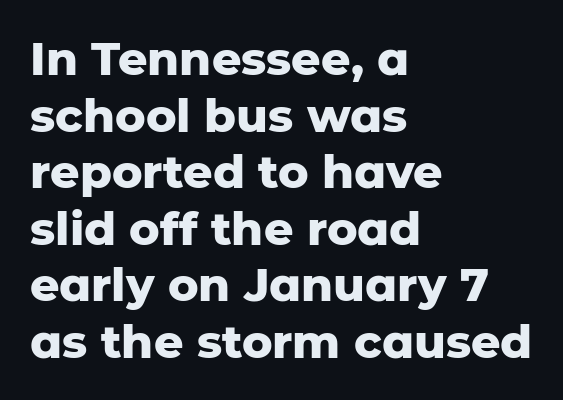
{"serif": "no", "italic": "no", "bold": "yes", "weight": "heavy", "width": "normal", "stroke_contrast": "low", "x_height": "medium", "monospaced": "no", "underline": "no", "align": "left", "line_spacing_ratio": 1.23, "letter_spacing": "normal", "letter_spacing_em": 0.0, "glyph_px": 46}
